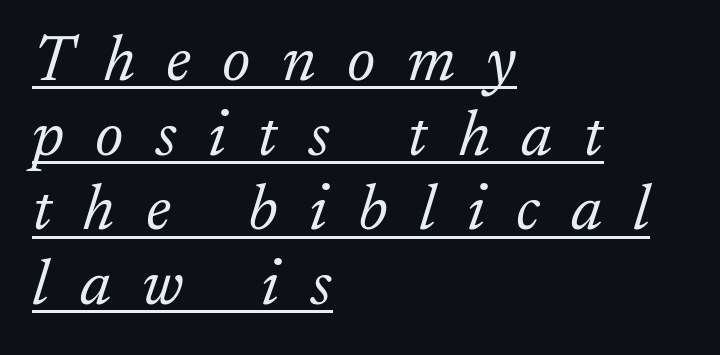
Q: Is the text bold? A: No.
Q: Is the text italic (slanted)? A: Yes, it leans right by about 17 degrees.
Q: Is the typeface a serif or a sans-serif typeface? A: Serif.
Q: Is the text underlined? A: Yes.
Q: How is the paragraph aligned? A: Left-aligned.
Q: Is the spacing between letters normal or unusually wide? A: Unusually wide.
Q: Is the spacing between lines tight, normal or loose? A: Tight.
Q: Width (condensed, normal, or wide)? A: Normal.
Q: Stroke contrast? A: Low.
Q: x-height? A: Small.
Q: Monospaced? A: No.
